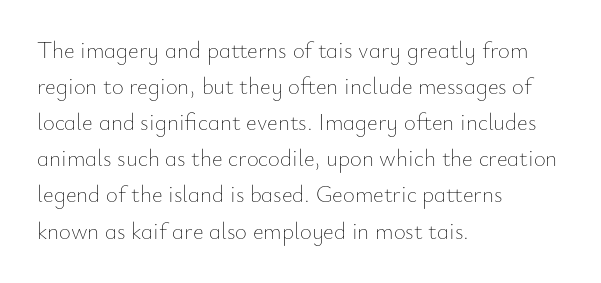
Nothing unusual about the tracking: characters are spaced as the font intends. The typesetter chose a ragged-right arrangement here. Vertical strokes here are truly vertical. In terms of leading, this rendering sits right in the middle.
